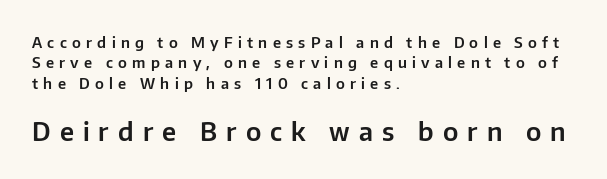
{"italic": "no", "underline": "no", "align": "left", "line_spacing": "normal", "line_spacing_ratio": 1.36, "letter_spacing": "wide", "letter_spacing_em": 0.35, "larger_block": "second", "size_ratio": 1.73, "glyph_px": 26}
